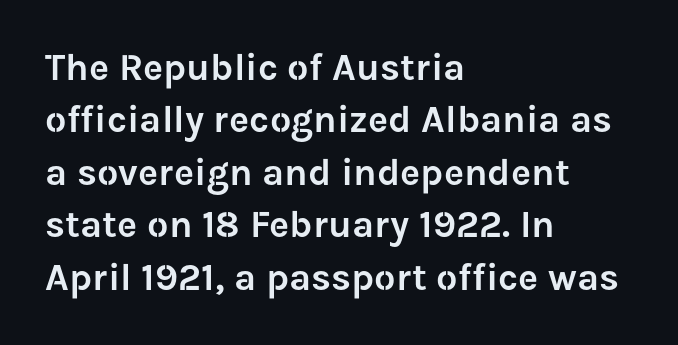
The image shows 38 px sans-serif type, upright; set left-aligned, normal line spacing (1.38x), normal letter spacing, not underlined; low stroke contrast and a medium x-height.
